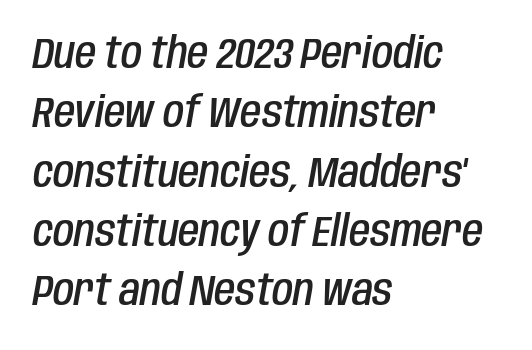
Q: Is the text bold? A: Semi-bold.
Q: Is the text italic (slanted)? A: Yes, it leans right by about 10 degrees.
Q: Is the text underlined? A: No.
Q: How is the paragraph aligned? A: Left-aligned.
Q: Is the spacing between letters normal or unusually wide? A: Normal.
Q: Is the spacing between lines tight, normal or loose? A: Normal.
Q: Width (condensed, normal, or wide)? A: Condensed.
Q: Stroke contrast? A: Low.
Q: x-height? A: Large.
Q: Monospaced? A: No.
